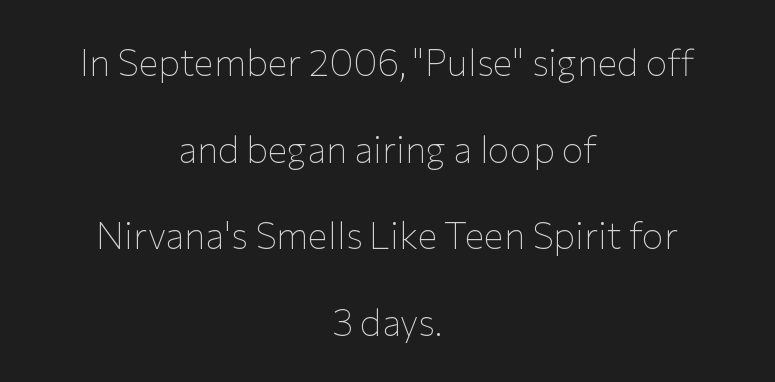
Q: Is the text bold? A: No.
Q: Is the text italic (slanted)? A: No, it is upright.
Q: Is the typeface a serif or a sans-serif typeface? A: Sans-serif.
Q: Is the text underlined? A: No.
Q: How is the paragraph aligned? A: Centered.
Q: Is the spacing between letters normal or unusually wide? A: Normal.
Q: Is the spacing between lines tight, normal or loose? A: Loose.
Q: Width (condensed, normal, or wide)? A: Normal.
Q: Stroke contrast? A: Low.
Q: x-height? A: Medium.
Q: Monospaced? A: No.
